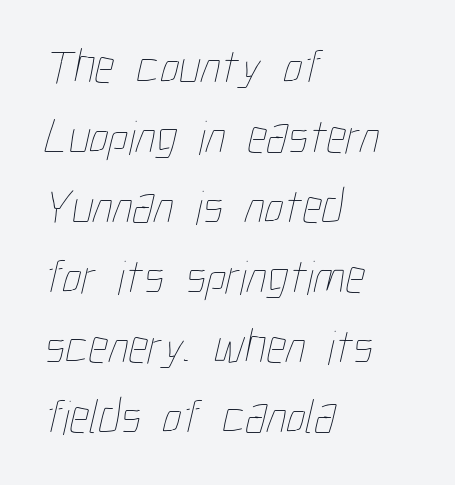
Q: Is the text bold? A: No.
Q: Is the text underlined? A: No.
Q: How is the paragraph aligned? A: Left-aligned.
Q: Is the spacing between letters normal or unusually wide? A: Normal.
Q: Is the spacing between lines tight, normal or loose? A: Normal.
Q: Width (condensed, normal, or wide)? A: Condensed.
Q: Stroke contrast? A: Low.
Q: x-height? A: Medium.
Q: Monospaced? A: No.
